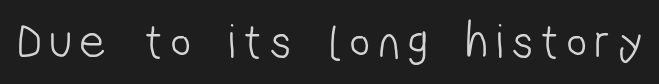
{"serif": "no", "bold": "no", "weight": "light", "width": "condensed", "stroke_contrast": "low", "x_height": "medium", "monospaced": "no", "underline": "no", "glyph_px": 49}
